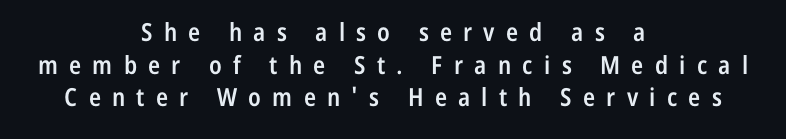
{"italic": "no", "bold": "semi", "underline": "no", "align": "center", "line_spacing": "normal", "line_spacing_ratio": 1.31, "letter_spacing": "wide", "letter_spacing_em": 0.45, "glyph_px": 25}
